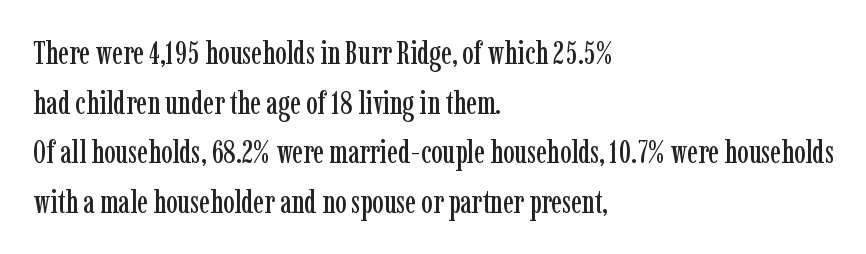
{"serif": "yes", "italic": "no", "width": "condensed", "stroke_contrast": "low", "x_height": "medium", "monospaced": "no", "underline": "no", "align": "left", "line_spacing": "normal", "line_spacing_ratio": 1.55, "letter_spacing": "normal", "letter_spacing_em": 0.0, "glyph_px": 32}
